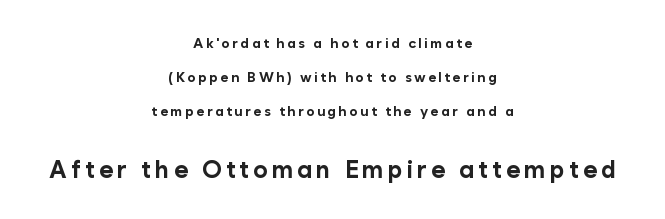
{"italic": "no", "bold": "yes", "underline": "no", "align": "center", "line_spacing": "loose", "line_spacing_ratio": 2.43, "larger_block": "second", "size_ratio": 1.71, "glyph_px": 24}
